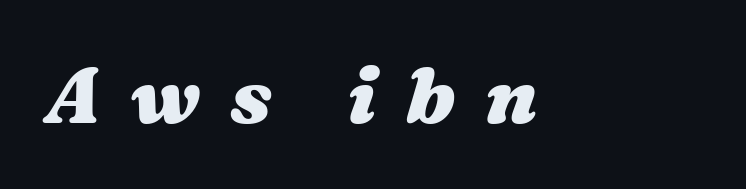
{"italic": "yes", "lean": "right", "slant_degrees": 16, "bold": "yes", "weight": "heavy", "width": "wide", "stroke_contrast": "medium", "x_height": "medium", "monospaced": "no", "underline": "no", "letter_spacing": "wide", "letter_spacing_em": 0.38, "glyph_px": 79}
